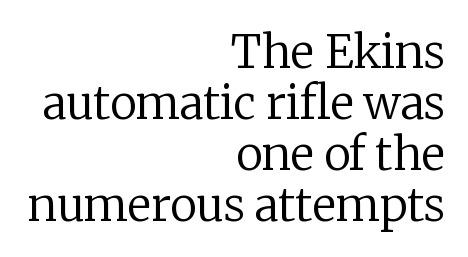
Q: Is the text bold? A: No.
Q: Is the text italic (slanted)? A: No, it is upright.
Q: Is the typeface a serif or a sans-serif typeface? A: Serif.
Q: Is the text underlined? A: No.
Q: How is the paragraph aligned? A: Right-aligned.
Q: Is the spacing between letters normal or unusually wide? A: Normal.
Q: Is the spacing between lines tight, normal or loose? A: Tight.
Q: Width (condensed, normal, or wide)? A: Normal.
Q: Stroke contrast? A: Low.
Q: x-height? A: Medium.
Q: Monospaced? A: No.
